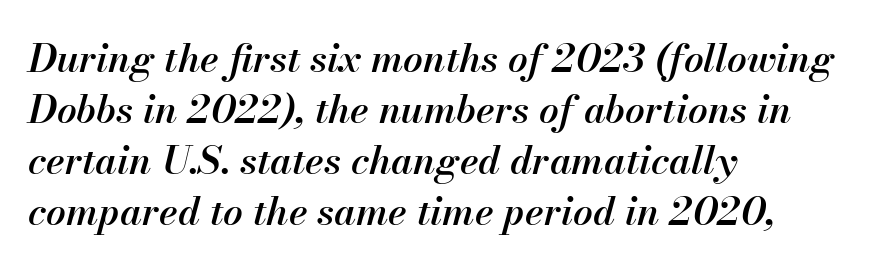
The letters are semibold — heavier than regular but short of a full bold. The rendering keeps characters at their native spacing. The block of text has a typical density, with ordinary space between rows. Designer's note — italics engaged.
